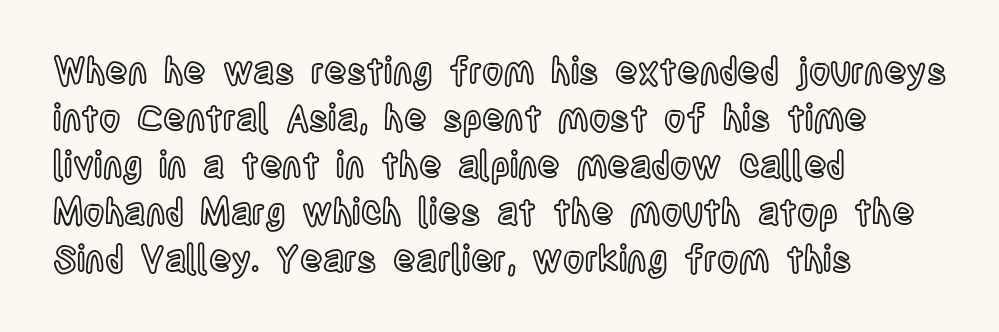
Q: Is the text italic (slanted)? A: No, it is upright.
Q: Is the text underlined? A: No.
Q: How is the paragraph aligned? A: Left-aligned.
Q: Is the spacing between letters normal or unusually wide? A: Normal.
Q: Is the spacing between lines tight, normal or loose? A: Normal.
Q: Width (condensed, normal, or wide)? A: Condensed.
Q: x-height? A: Large.
Q: Monospaced? A: No.
